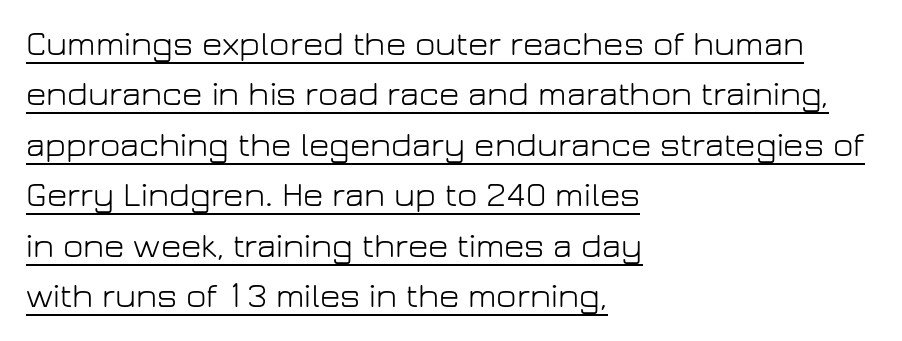
The image shows 35 px light sans-serif type, upright; set left-aligned, normal line spacing (1.44x), normal letter spacing, underlined; low stroke contrast and a medium x-height.
